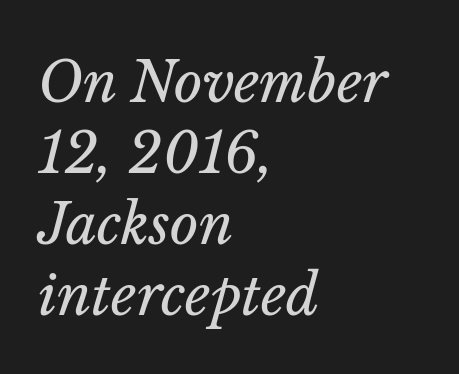
{"italic": "yes", "lean": "right", "slant_degrees": 14, "bold": "no", "weight": "regular", "width": "normal", "stroke_contrast": "low", "x_height": "medium", "monospaced": "no", "underline": "no", "align": "left", "line_spacing": "normal", "line_spacing_ratio": 1.29, "letter_spacing": "normal", "letter_spacing_em": 0.0, "glyph_px": 55}
